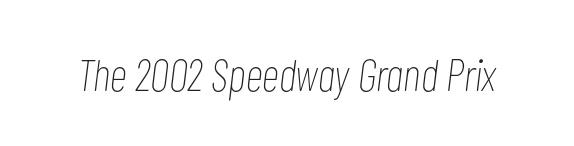
Q: Is the text bold? A: No.
Q: Is the text italic (slanted)? A: Yes, it leans right by about 7 degrees.
Q: Is the text underlined? A: No.
Q: Is the spacing between letters normal or unusually wide? A: Normal.
Q: Width (condensed, normal, or wide)? A: Condensed.
Q: Stroke contrast? A: Low.
Q: x-height? A: Medium.
Q: Monospaced? A: No.
